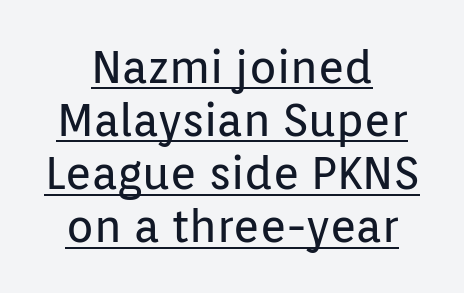
Q: Is the text bold? A: No.
Q: Is the text italic (slanted)? A: No, it is upright.
Q: Is the typeface a serif or a sans-serif typeface? A: Sans-serif.
Q: Is the text underlined? A: Yes.
Q: How is the paragraph aligned? A: Centered.
Q: Is the spacing between letters normal or unusually wide? A: Normal.
Q: Width (condensed, normal, or wide)? A: Normal.
Q: Stroke contrast? A: Low.
Q: x-height? A: Medium.
Q: Monospaced? A: No.
